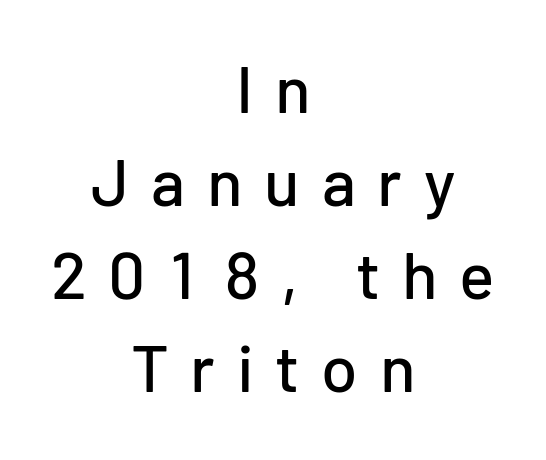
How are the letters spaced? Widely, with obvious added tracking. The typography opts for an upright posture over an oblique one. The passage shown is typed in a proportional face where columns would drift. Honestly, there is no underline to notice here at all. The passage shown is typeset with a sans-serif family. The paragraph has two soft edges and a firm central axis.
